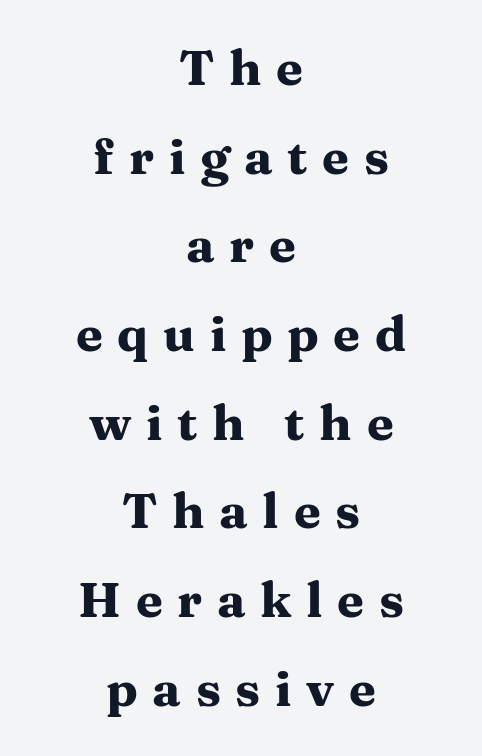
The image shows 49 px heavy, wide serif type, upright; set centered, line spacing 1.81x, unusually wide letter spacing (+0.3 em), not underlined; medium stroke contrast and a medium x-height.
